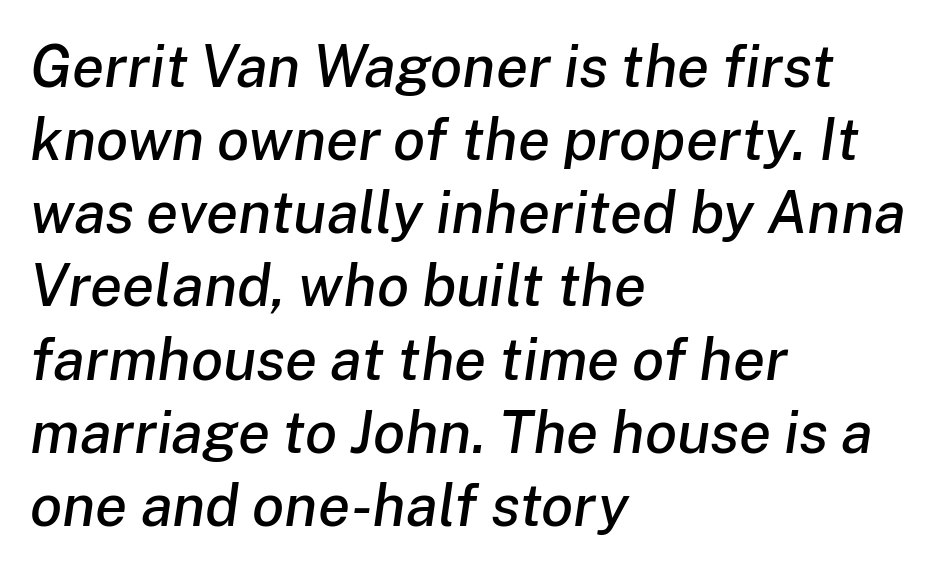
The image shows 59 px text type, italic (leaning right); set left-aligned, line spacing 1.24x, normal letter spacing, not underlined; low stroke contrast and a medium x-height.
